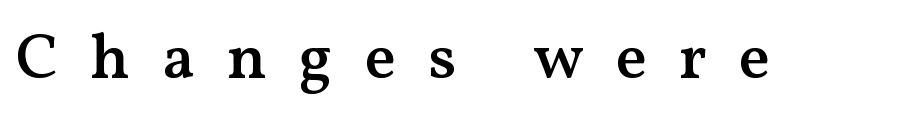
Caption: expanded tracking, letters set apart. In terms of weight, the rendering is demibold, just under bold. Every character sits straight up, as roman type does. Underlining? Definitely not there.
